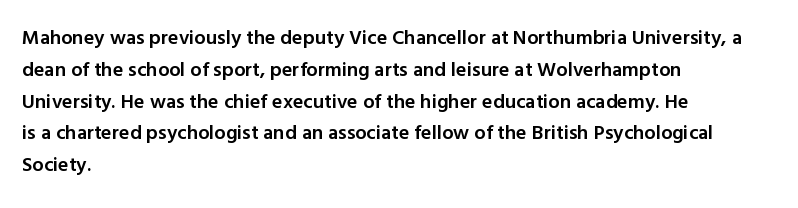
In terms of letterspacing, this is plain default setting. Words float on clear page, feet unadorned. A fair bit of extra ink — the face is semibold, not bold. One-word summary of the alignment: left. A typesetter would call this leading conventional body-copy spacing.
